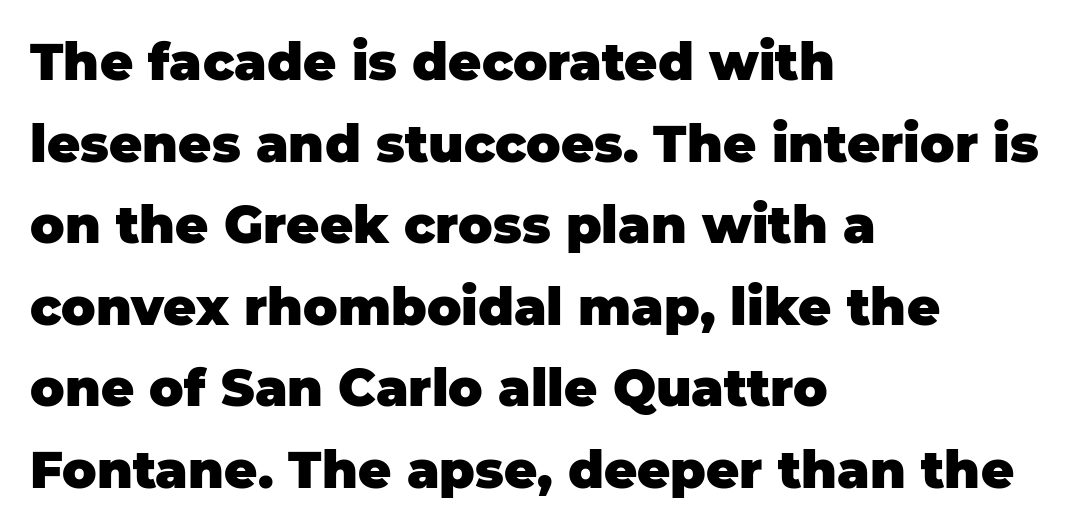
Just letters on the line, the space beneath them empty. Typographic density is high because the face is bold. This rendering employs a face without finishing strokes, i.e., a sans-serif. The gaps between neighbouring characters are ordinary and unremarkable. Interline gaps are of average width in this sample. A typesetter would call this proportional, since set widths differ per character.
